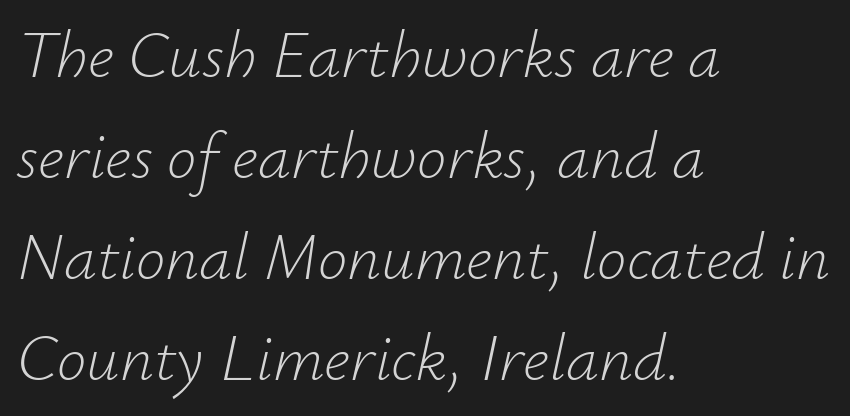
{"italic": "yes", "lean": "right", "slant_degrees": 12, "bold": "no", "weight": "light", "width": "normal", "stroke_contrast": "low", "x_height": "small", "monospaced": "no", "underline": "no", "align": "left", "line_spacing": "normal", "line_spacing_ratio": 1.53, "letter_spacing": "normal", "letter_spacing_em": 0.0, "glyph_px": 66}
